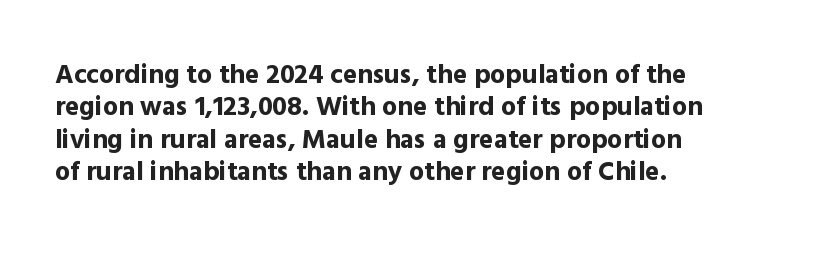
The image shows 27 px bold type, upright; set left-aligned, line spacing 1.2x, normal letter spacing, not underlined.
